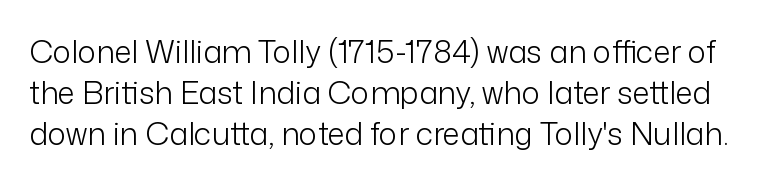
The image shows 31 px light sans-serif type, upright; set normal line spacing (1.33x), normal letter spacing, not underlined; low stroke contrast and a medium x-height.
